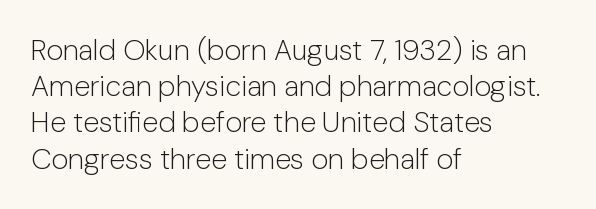
Q: Is the text bold? A: No.
Q: Is the text italic (slanted)? A: No, it is upright.
Q: Is the typeface a serif or a sans-serif typeface? A: Sans-serif.
Q: Is the text underlined? A: No.
Q: How is the paragraph aligned? A: Left-aligned.
Q: Is the spacing between letters normal or unusually wide? A: Normal.
Q: Is the spacing between lines tight, normal or loose? A: Normal.
Q: Width (condensed, normal, or wide)? A: Normal.
Q: Stroke contrast? A: Low.
Q: x-height? A: Medium.
Q: Monospaced? A: No.
